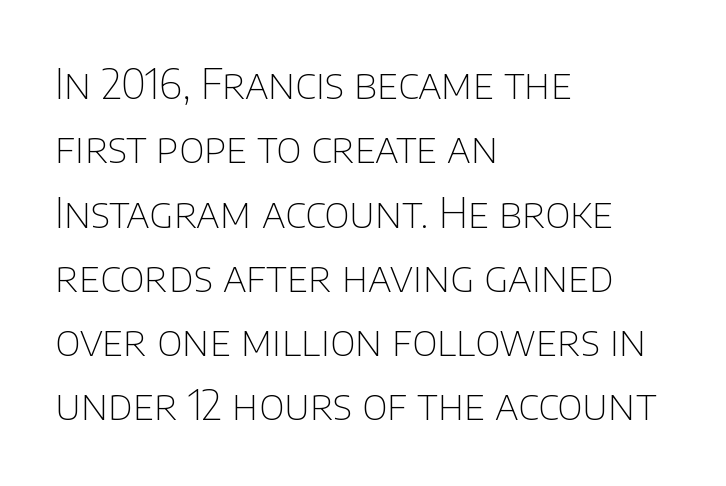
Honestly, there is no underline to notice here at all. The passage is arranged the way most books set body copy — flush left. A sans-serif font was chosen for this passage. Here the designer chose a conventional face with non-uniform glyph widths. This block has exactly the height ordinary leading produces.
